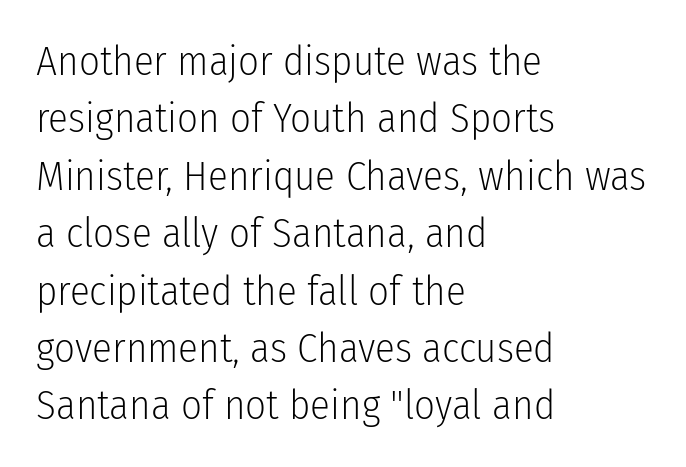
Each new line begins a customary step beneath the previous one. A quiet, ordinary-to-light weight characterises the typeface. The passage shown is typed in a proportional face where columns would drift. Does the lettering tilt? It doesn't — this is upright.
